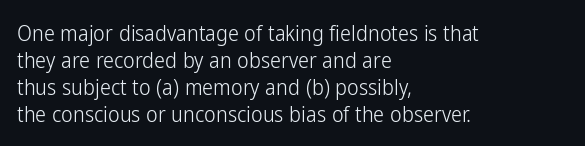
Q: Is the text bold? A: No.
Q: Is the text italic (slanted)? A: No, it is upright.
Q: Is the text underlined? A: No.
Q: How is the paragraph aligned? A: Left-aligned.
Q: Is the spacing between letters normal or unusually wide? A: Normal.
